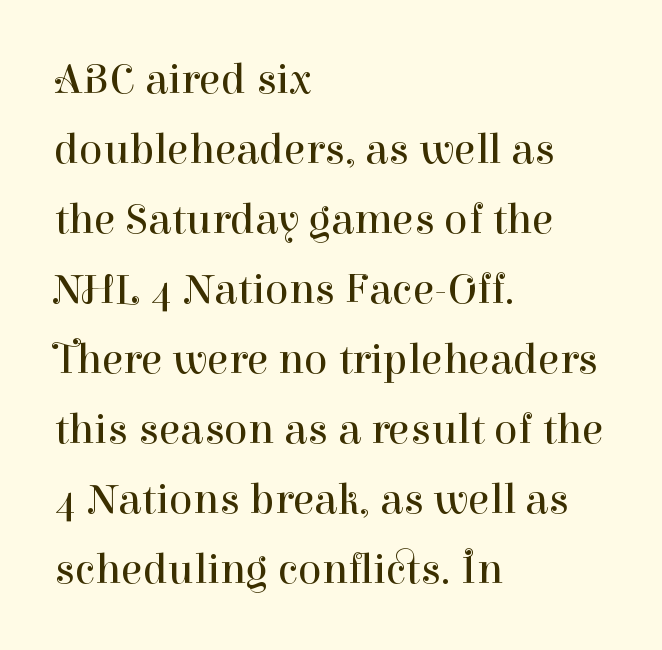
Q: Is the text bold? A: No.
Q: Is the text italic (slanted)? A: No, it is upright.
Q: Is the typeface a serif or a sans-serif typeface? A: Serif.
Q: Is the text underlined? A: No.
Q: How is the paragraph aligned? A: Left-aligned.
Q: Is the spacing between letters normal or unusually wide? A: Normal.
Q: Is the spacing between lines tight, normal or loose? A: Normal.
Q: Width (condensed, normal, or wide)? A: Normal.
Q: Stroke contrast? A: High.
Q: x-height? A: Medium.
Q: Monospaced? A: No.
